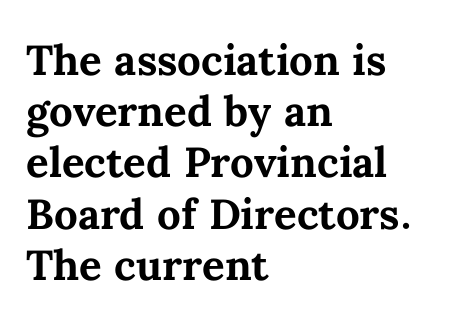
The image shows 42 px bold type, upright; set left-aligned, line spacing 1.22x, normal letter spacing, not underlined; medium stroke contrast and a medium x-height.
